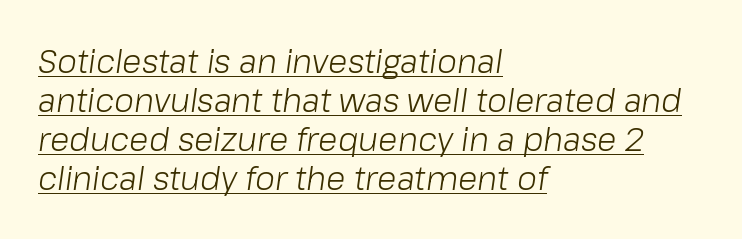
The image shows 32 px light type, italic (leaning right); set left-aligned, line spacing 1.22x, normal letter spacing, underlined; low stroke contrast and a medium x-height.
